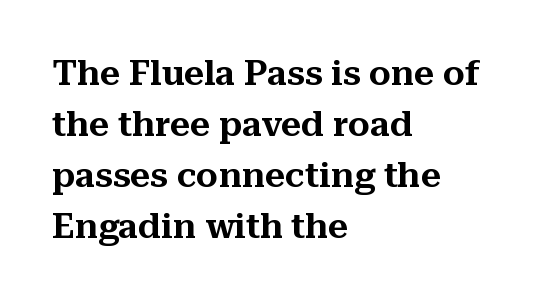
{"serif": "yes", "italic": "no", "width": "normal", "stroke_contrast": "medium", "x_height": "medium", "monospaced": "no", "underline": "no", "align": "left", "line_spacing": "normal", "line_spacing_ratio": 1.46, "letter_spacing": "normal", "letter_spacing_em": 0.0, "glyph_px": 35}
